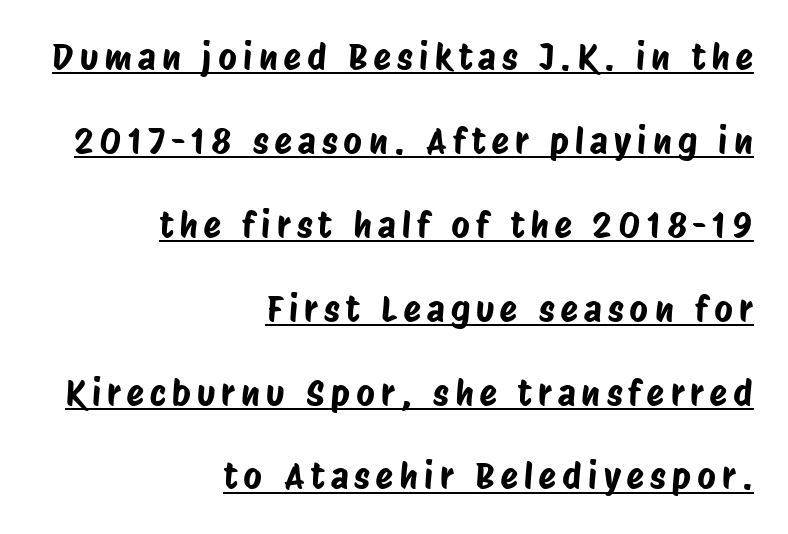
The image shows 36 px condensed sans-serif type; set right-aligned, loose line spacing (2.33x), underlined; low stroke contrast and a large x-height.
